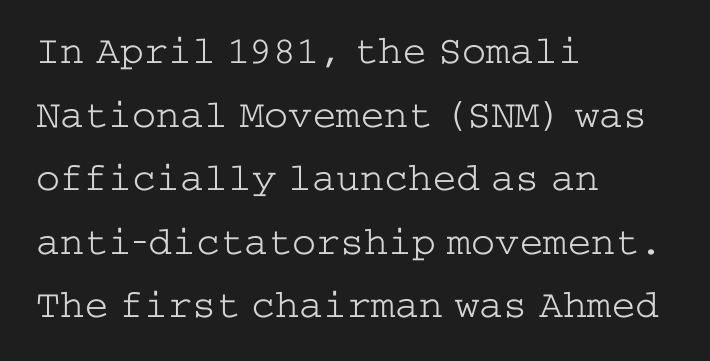
Q: Is the text bold? A: No.
Q: Is the text italic (slanted)? A: No, it is upright.
Q: Is the typeface a serif or a sans-serif typeface? A: Serif.
Q: Is the text underlined? A: No.
Q: How is the paragraph aligned? A: Left-aligned.
Q: Is the spacing between letters normal or unusually wide? A: Normal.
Q: Is the spacing between lines tight, normal or loose? A: Normal.
Q: Width (condensed, normal, or wide)? A: Wide.
Q: Stroke contrast? A: Low.
Q: x-height? A: Medium.
